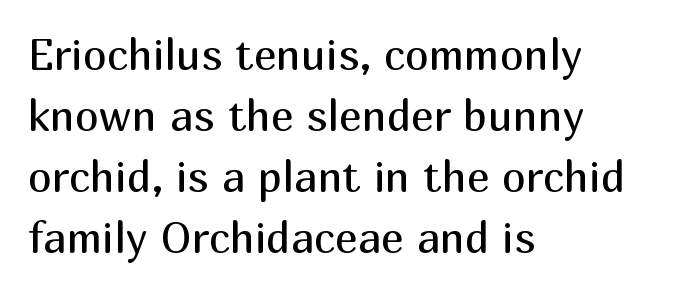
Q: Is the text bold? A: No.
Q: Is the text italic (slanted)? A: No, it is upright.
Q: Is the typeface a serif or a sans-serif typeface? A: Sans-serif.
Q: Is the text underlined? A: No.
Q: How is the paragraph aligned? A: Left-aligned.
Q: Is the spacing between letters normal or unusually wide? A: Normal.
Q: Is the spacing between lines tight, normal or loose? A: Normal.
Q: Width (condensed, normal, or wide)? A: Normal.
Q: Stroke contrast? A: Medium.
Q: x-height? A: Medium.
Q: Monospaced? A: No.
